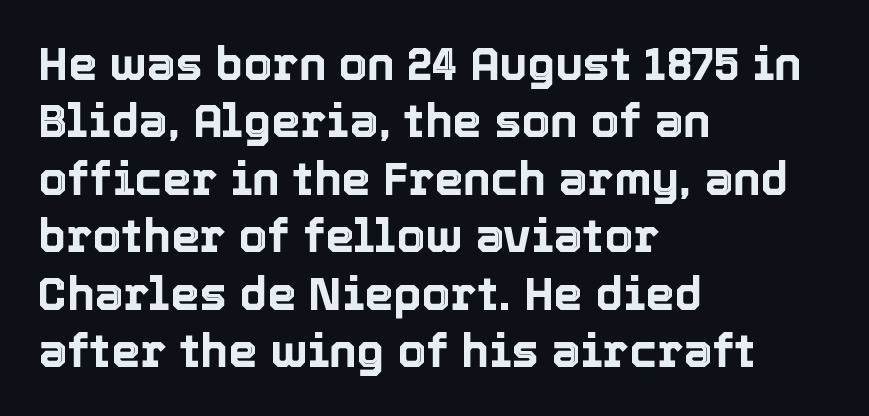
{"italic": "no", "width": "normal", "x_height": "medium", "monospaced": "no", "underline": "no", "align": "left", "line_spacing": "normal", "line_spacing_ratio": 1.25, "letter_spacing": "normal", "letter_spacing_em": 0.0, "glyph_px": 46}
